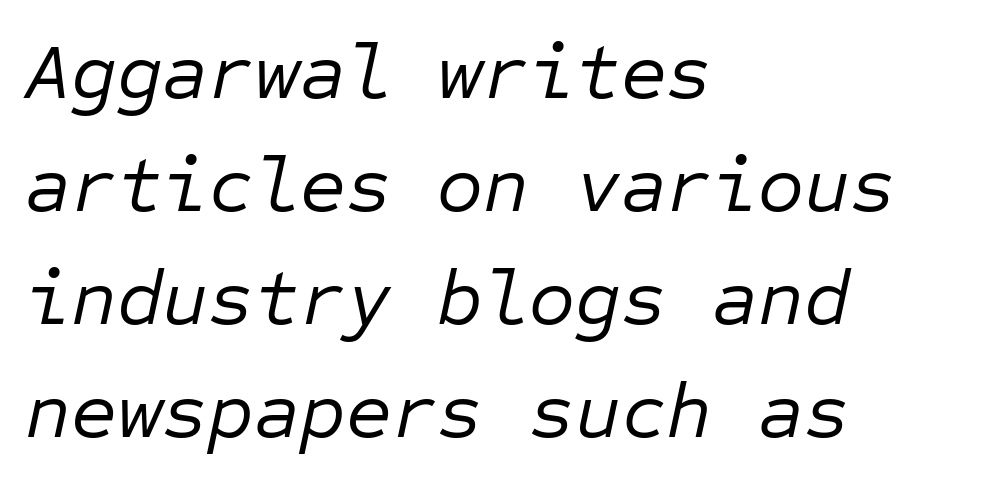
The image shows 79 px regular-weight type, italic (leaning right), monospaced; set left-aligned, normal line spacing (1.43x), normal letter spacing, not underlined; low stroke contrast and a medium x-height.
